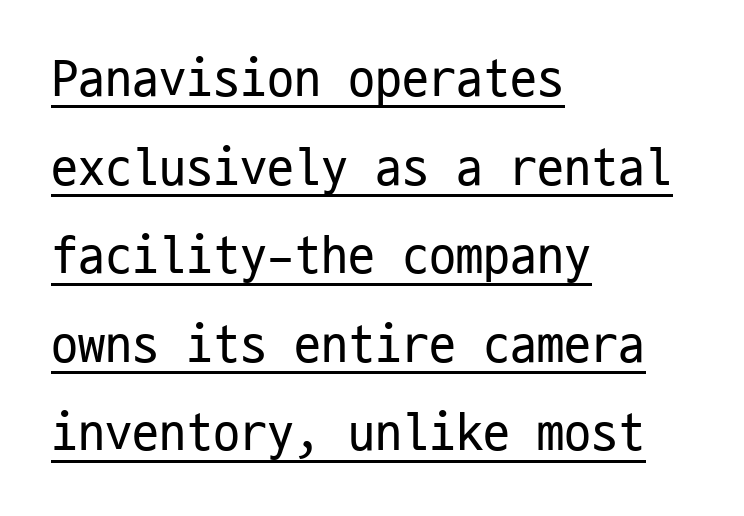
Q: Is the text bold? A: No.
Q: Is the text italic (slanted)? A: No, it is upright.
Q: Is the typeface a serif or a sans-serif typeface? A: Sans-serif.
Q: Is the text underlined? A: Yes.
Q: How is the paragraph aligned? A: Left-aligned.
Q: Is the spacing between letters normal or unusually wide? A: Normal.
Q: Is the spacing between lines tight, normal or loose? A: Normal.
Q: Width (condensed, normal, or wide)? A: Condensed.
Q: Stroke contrast? A: Low.
Q: x-height? A: Medium.
Q: Monospaced? A: Yes.
